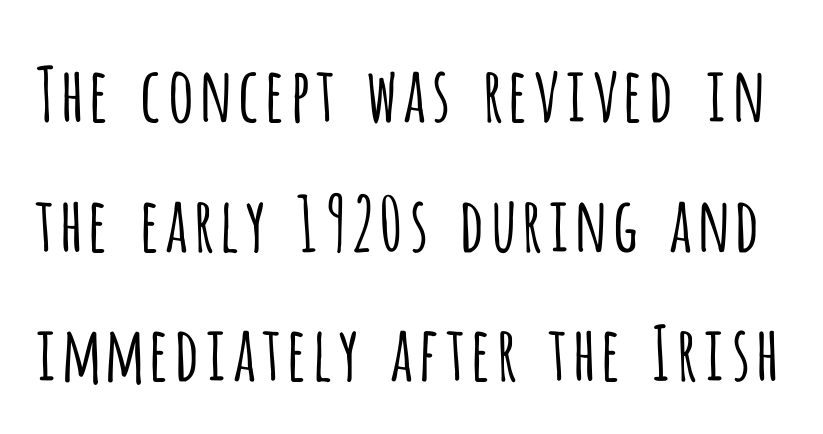
Q: Is the text bold? A: No.
Q: Is the text italic (slanted)? A: No, it is upright.
Q: Is the typeface a serif or a sans-serif typeface? A: Sans-serif.
Q: Is the text underlined? A: No.
Q: Is the spacing between letters normal or unusually wide? A: Normal.
Q: Width (condensed, normal, or wide)? A: Condensed.
Q: Stroke contrast? A: Low.
Q: x-height? A: Large.
Q: Monospaced? A: No.
